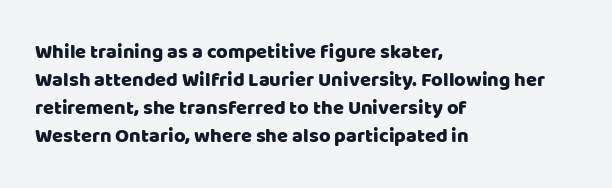
The image shows 20 px text type, upright; set left-aligned, normal line spacing (1.4x), normal letter spacing, not underlined.
